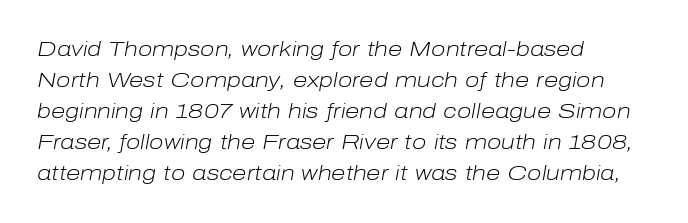
Does the copy run flush right? No — it runs flush left. Observe the lean: these are italic letterforms. Summary of weight: not heavy and not bold. Compared with typical paragraphs, the rows here are spaced about the same. Characters follow at the spacing the type designer built in.
